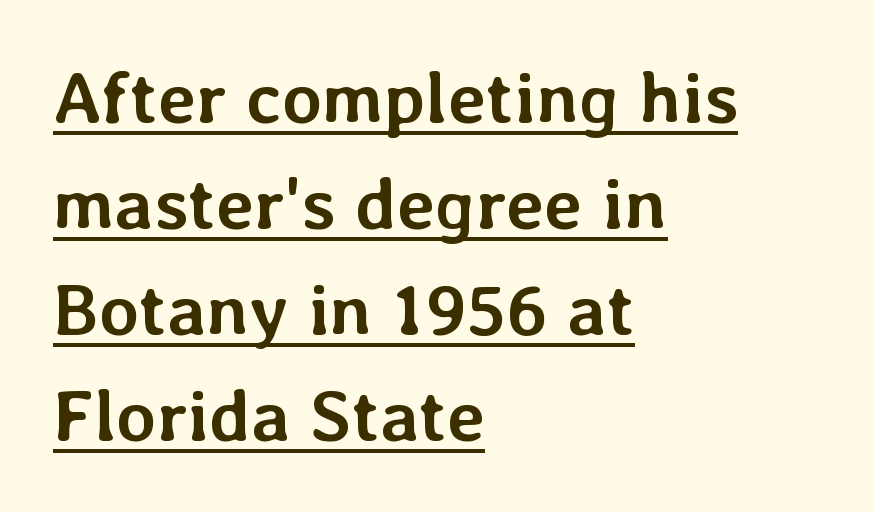
The image shows 73 px semibold type, upright; set left-aligned, normal line spacing (1.45x), normal letter spacing, underlined; low stroke contrast and a medium x-height.
